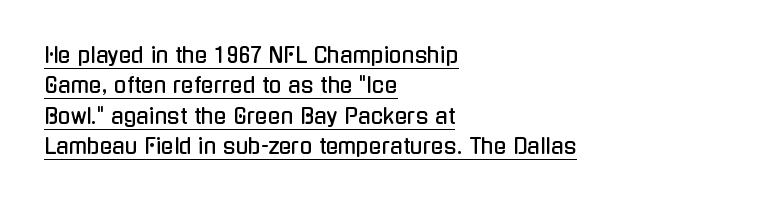
{"italic": "no", "underline": "yes", "align": "left", "line_spacing": "normal", "line_spacing_ratio": 1.45, "letter_spacing": "normal", "letter_spacing_em": 0.0, "glyph_px": 21}
